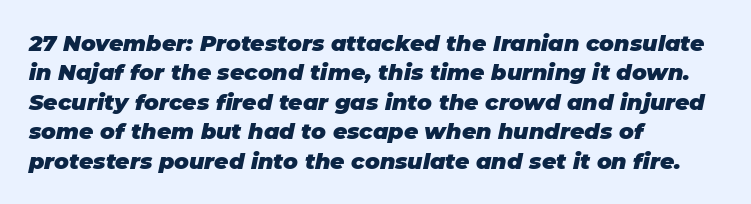
The image shows 22 px bold type, italic (leaning right); set left-aligned, normal line spacing (1.34x), normal letter spacing, not underlined.
